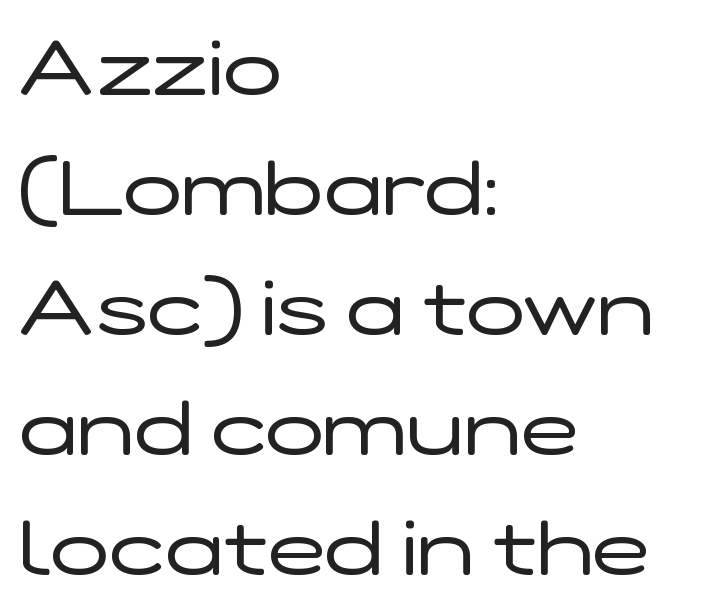
Words appear dense and cohesive because spacing is normal. This is sans-serif lettering, the kind often seen on screens and signage. These lines were composed using upright roman letters. Glance below the letters and you will spot only blank space.
